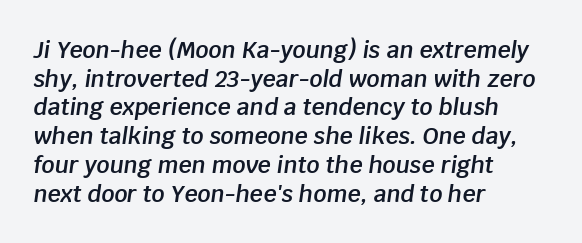
{"italic": "yes", "lean": "right", "slant_degrees": 8, "bold": "semi", "underline": "no", "align": "left", "line_spacing": "normal", "line_spacing_ratio": 1.25, "letter_spacing": "normal", "letter_spacing_em": 0.0, "glyph_px": 23}
